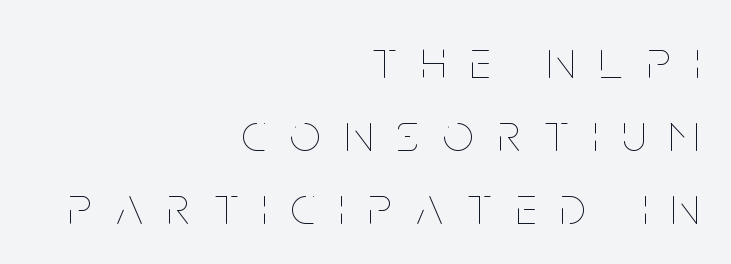
{"italic": "no", "bold": "no", "weight": "thin", "width": "condensed", "stroke_contrast": "low", "x_height": "large", "monospaced": "no", "underline": "no", "align": "right", "line_spacing": "normal", "line_spacing_ratio": 1.35, "letter_spacing": "wide", "letter_spacing_em": 0.45, "glyph_px": 54}
